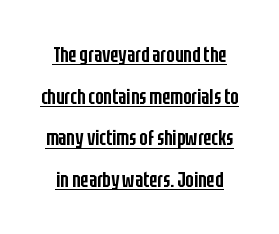
Q: Is the text bold? A: Semi-bold.
Q: Is the text italic (slanted)? A: No, it is upright.
Q: Is the text underlined? A: Yes.
Q: Is the spacing between letters normal or unusually wide? A: Normal.
